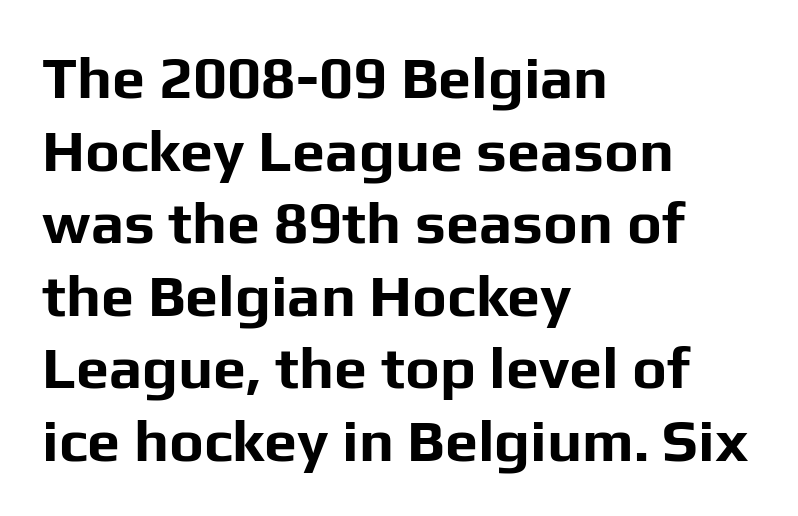
Q: Is the text bold? A: Yes.
Q: Is the text italic (slanted)? A: No, it is upright.
Q: Is the typeface a serif or a sans-serif typeface? A: Sans-serif.
Q: Is the text underlined? A: No.
Q: How is the paragraph aligned? A: Left-aligned.
Q: Is the spacing between letters normal or unusually wide? A: Normal.
Q: Width (condensed, normal, or wide)? A: Normal.
Q: Stroke contrast? A: Low.
Q: x-height? A: Medium.
Q: Monospaced? A: No.
